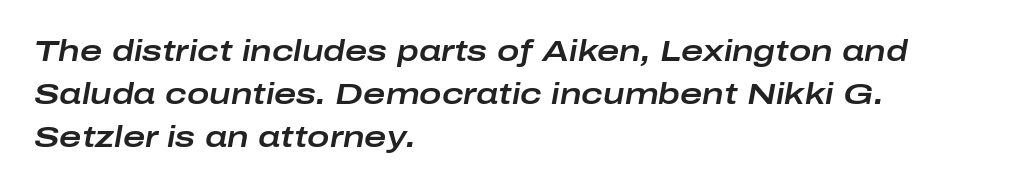
The image shows 30 px wide type, italic (leaning right); set left-aligned, normal line spacing (1.44x), normal letter spacing, not underlined; low stroke contrast and a medium x-height.
